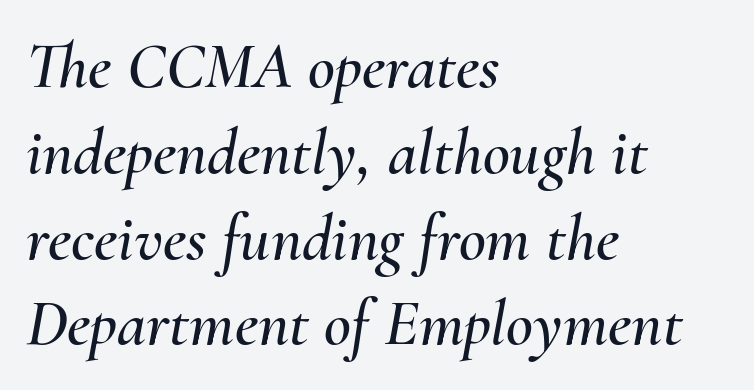
The designer left line spacing at the default. An italicized treatment has been applied to the whole sample. Short note: letters normally spaced. This sample is left-justified, so line endings fall wherever the words run out. Note the varied advance widths — an 'i' is clearly narrower than an 'm'.
